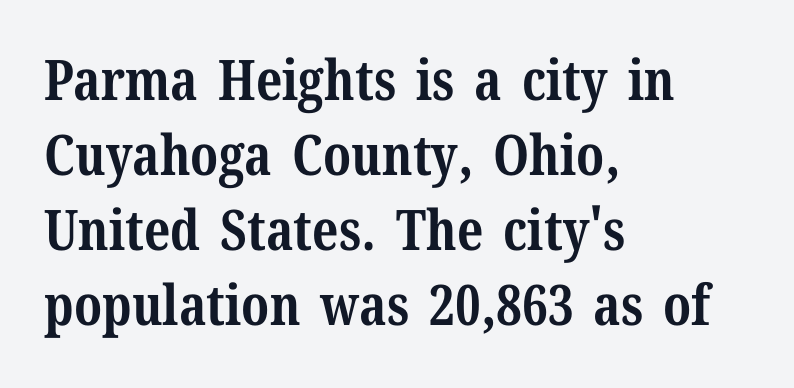
The image shows 56 px bold serif type, upright; set left-aligned, normal line spacing (1.34x), normal letter spacing, not underlined; medium stroke contrast and a medium x-height.
